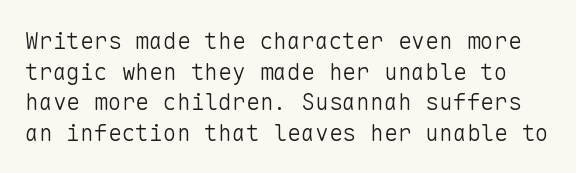
{"italic": "no", "bold": "no", "underline": "no", "line_spacing": "normal", "line_spacing_ratio": 1.33, "letter_spacing": "normal", "letter_spacing_em": 0.0, "glyph_px": 23}
